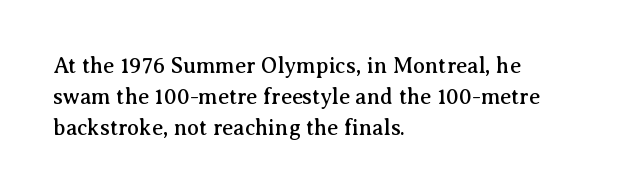
The image shows 22 px text type, upright; set left-aligned, normal line spacing (1.4x), normal letter spacing, not underlined.
